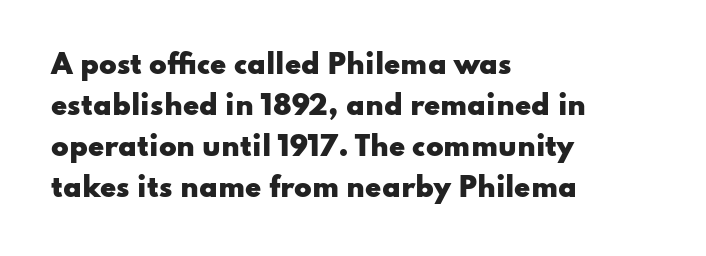
Standard letterfit; no display-style spreading of the glyphs. Compared with typical paragraphs, the rows here are spaced about the same. A bare baseline throughout the passage. Every stem runs plumb, perpendicular to the baseline. The typesetter chose a ragged-right arrangement here. The font is running at its bold setting.
